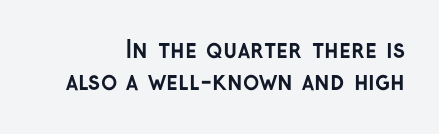
{"italic": "no", "bold": "yes", "underline": "no", "line_spacing": "normal", "line_spacing_ratio": 1.32, "letter_spacing": "normal", "letter_spacing_em": 0.0, "glyph_px": 24}
